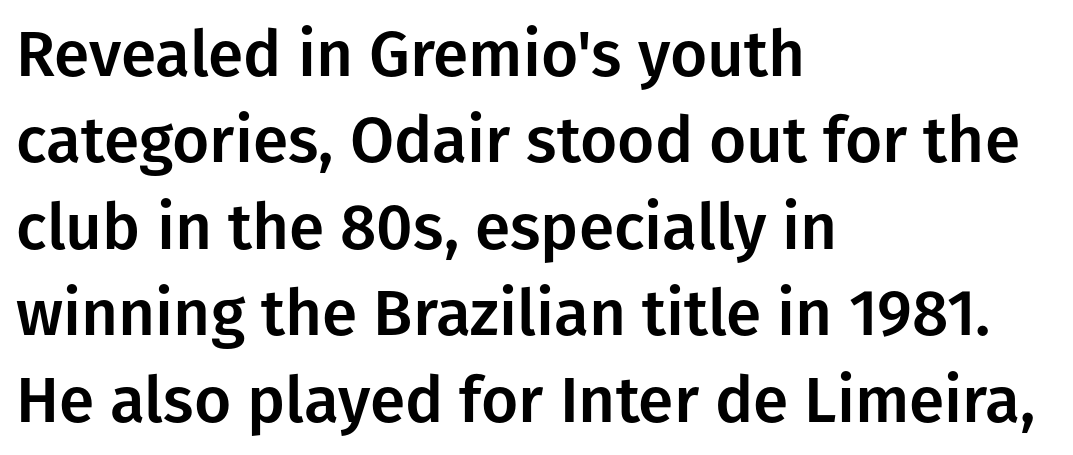
The image shows 64 px sans-serif type, upright; set left-aligned, normal line spacing (1.35x), normal letter spacing, not underlined; low stroke contrast and a medium x-height.
